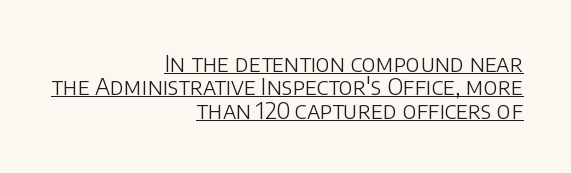
{"italic": "no", "bold": "no", "underline": "yes", "align": "right", "line_spacing": "tight", "line_spacing_ratio": 1.02, "letter_spacing": "normal", "letter_spacing_em": 0.0, "glyph_px": 23}
